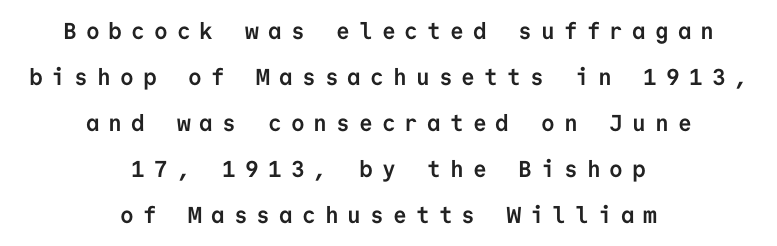
Q: Is the text bold? A: Yes.
Q: Is the text italic (slanted)? A: No, it is upright.
Q: Is the text underlined? A: No.
Q: How is the paragraph aligned? A: Centered.
Q: Is the spacing between letters normal or unusually wide? A: Unusually wide.
Q: Is the spacing between lines tight, normal or loose? A: Loose.
